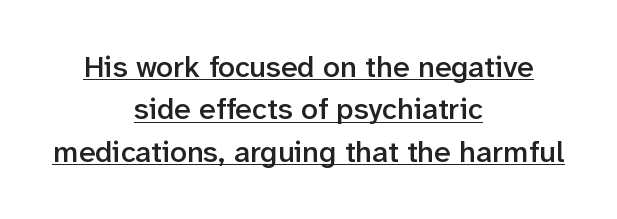
Quick note: interline space is typical. Stroke terminals: plain, sans-serif. Notice how a bar underscores the lettering throughout. This sample uses plain, unmodified letter spacing.
